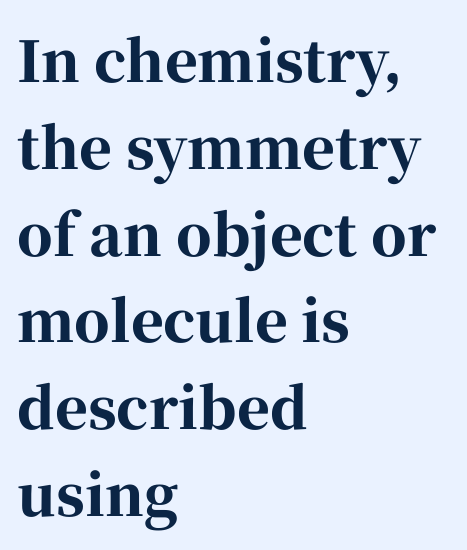
Rows of type keep a routine distance in the vertical direction. The rendering keeps characters at their native spacing. The passage is arranged the way most books set body copy — flush left. When letters stand straight like this, we call the style roman or upright. You can tell from the footed stems that serif type was used. Summary of weight: heavy, a full bold.
